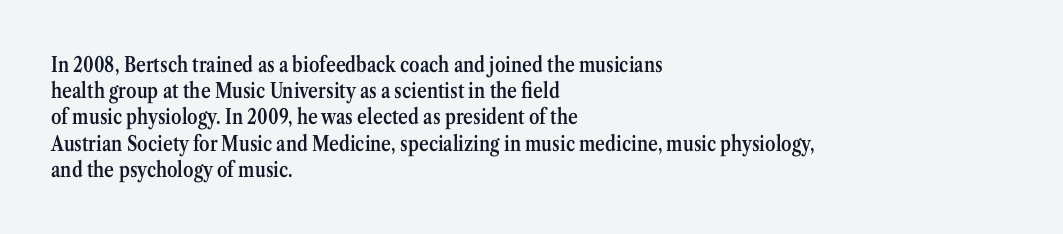
The image shows 21 px text type, upright; set left-aligned, normal line spacing (1.25x), normal letter spacing, not underlined.
